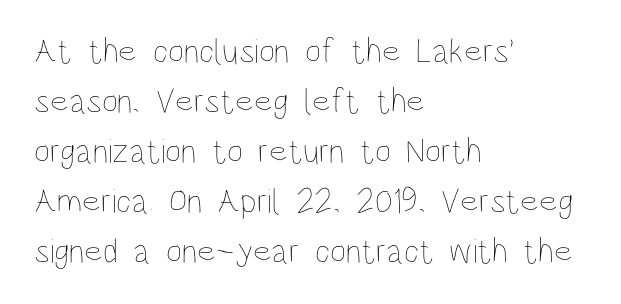
Q: Is the text bold? A: No.
Q: Is the text italic (slanted)? A: No, it is upright.
Q: Is the text underlined? A: No.
Q: How is the paragraph aligned? A: Left-aligned.
Q: Is the spacing between letters normal or unusually wide? A: Normal.
Q: Is the spacing between lines tight, normal or loose? A: Normal.
Q: Width (condensed, normal, or wide)? A: Condensed.
Q: Stroke contrast? A: Low.
Q: x-height? A: Large.
Q: Monospaced? A: No.
